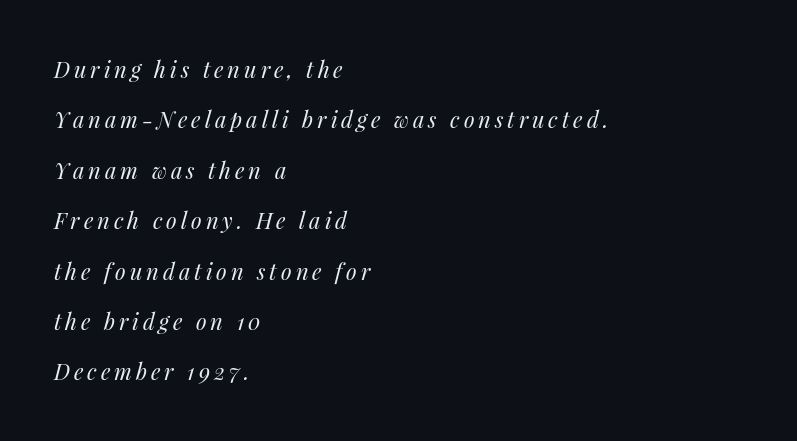
Q: Is the text bold? A: No.
Q: Is the text italic (slanted)? A: Yes, it leans right by about 14 degrees.
Q: Is the text underlined? A: No.
Q: How is the paragraph aligned? A: Left-aligned.
Q: Is the spacing between lines tight, normal or loose? A: Loose.
